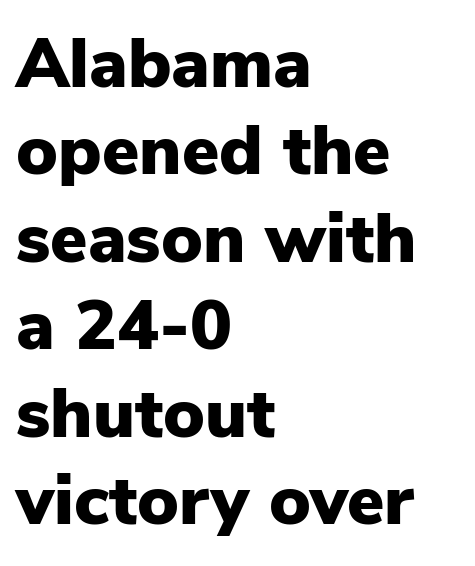
{"serif": "no", "italic": "no", "bold": "yes", "weight": "heavy", "width": "normal", "stroke_contrast": "low", "x_height": "medium", "monospaced": "no", "underline": "no", "align": "left", "line_spacing": "normal", "line_spacing_ratio": 1.25, "letter_spacing": "normal", "letter_spacing_em": 0.0, "glyph_px": 70}
